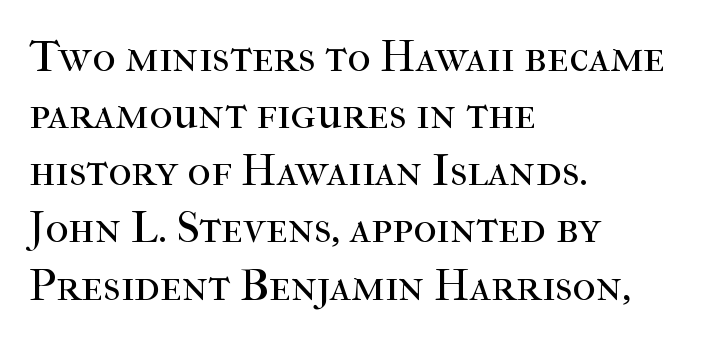
{"serif": "yes", "italic": "no", "bold": "no", "weight": "regular", "width": "normal", "stroke_contrast": "high", "x_height": "medium", "monospaced": "no", "underline": "no", "align": "left", "line_spacing": "normal", "line_spacing_ratio": 1.27, "letter_spacing": "normal", "letter_spacing_em": 0.0, "glyph_px": 45}
